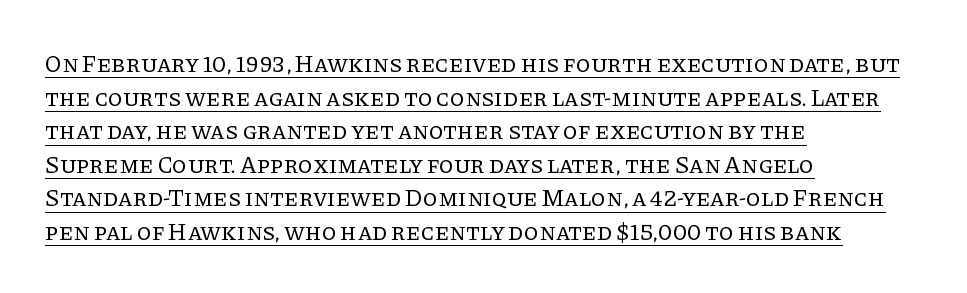
The type is set solid horizontally, with unmodified tracking. All the whitespace from short lines collects on the right. What's the leading like? Ordinary, nothing unusual. Each line of the rendering has a horizontal stroke beneath the glyphs. Is the stroke heavy? The answer is a plain regular-or-lighter. Italic: no, the glyphs are upright roman.
